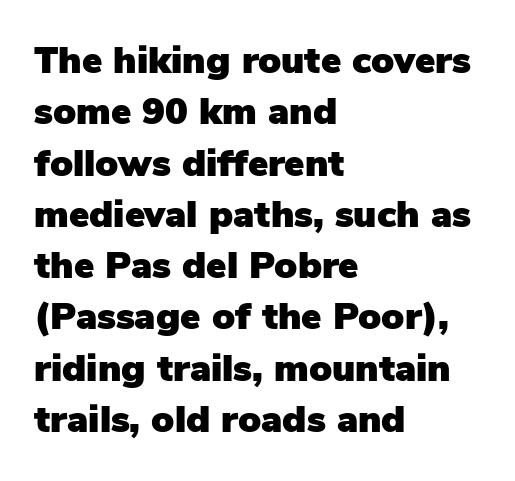
Does the leading feel generous? No, just average. Observe the absence of serifs on each vertical stroke in this sample. The lettering stays uniformly vertical, giving the passage a roman look. The paragraph has a hard left edge and a soft right edge. Plain, unruled lines of type.
